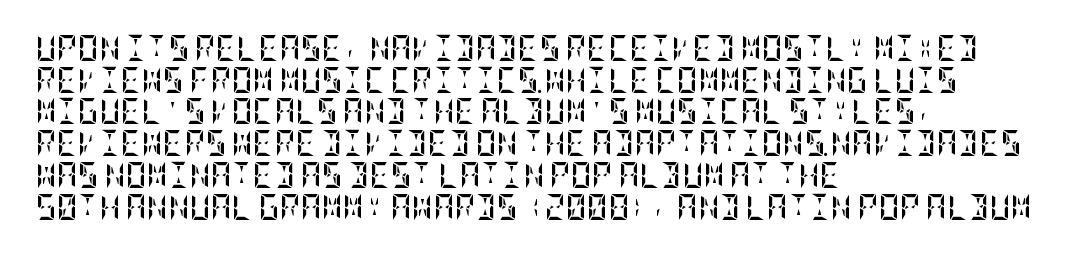
The image shows 26 px bold type, upright; set left-aligned, line spacing 1.22x, normal letter spacing, not underlined.
